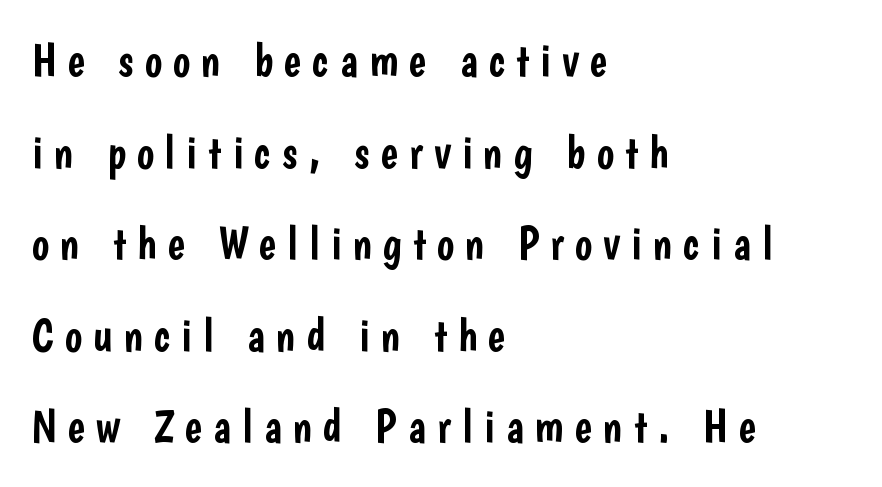
The image shows 46 px condensed sans-serif type, upright; set left-aligned, loose line spacing (1.99x), unusually wide letter spacing (+0.24 em), not underlined; low stroke contrast and a medium x-height.
